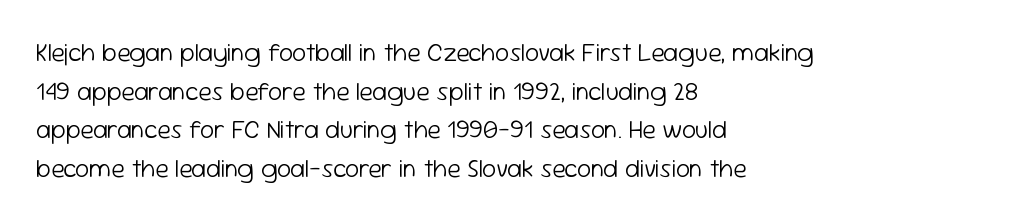
The image shows 25 px text type, upright; set left-aligned, normal line spacing (1.55x), normal letter spacing, not underlined.
